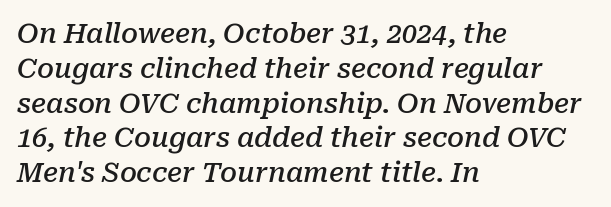
Each line starts at the same left margin while the right side varies. Has an underline been added? It has not. Does the leading feel generous? No, just average. The text carries the slant typical of an italic or oblique font.
